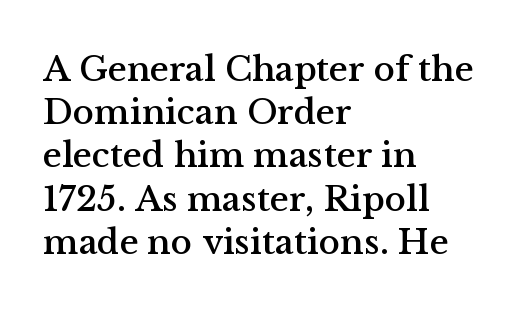
Q: Is the text italic (slanted)? A: No, it is upright.
Q: Is the typeface a serif or a sans-serif typeface? A: Serif.
Q: Is the text underlined? A: No.
Q: How is the paragraph aligned? A: Left-aligned.
Q: Is the spacing between letters normal or unusually wide? A: Normal.
Q: Width (condensed, normal, or wide)? A: Normal.
Q: Stroke contrast? A: Medium.
Q: x-height? A: Medium.
Q: Monospaced? A: No.
